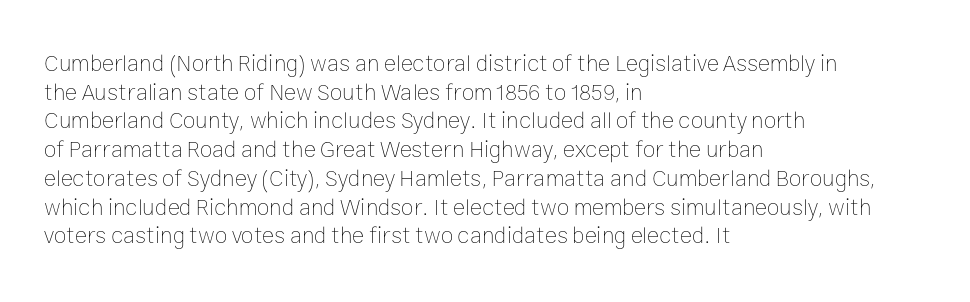
{"italic": "no", "bold": "no", "underline": "no", "align": "left", "line_spacing": "normal", "line_spacing_ratio": 1.25, "letter_spacing": "normal", "letter_spacing_em": 0.0, "glyph_px": 23}
